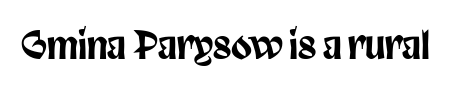
{"serif": "no", "italic": "no", "width": "condensed", "stroke_contrast": "low", "x_height": "large", "monospaced": "no", "underline": "no", "letter_spacing": "normal", "letter_spacing_em": 0.0, "glyph_px": 38}
